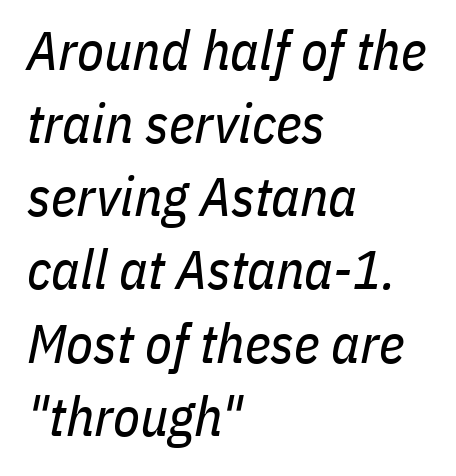
Q: Is the text bold? A: No.
Q: Is the text italic (slanted)? A: Yes, it leans right by about 11 degrees.
Q: Is the text underlined? A: No.
Q: How is the paragraph aligned? A: Left-aligned.
Q: Is the spacing between letters normal or unusually wide? A: Normal.
Q: Is the spacing between lines tight, normal or loose? A: Normal.
Q: Width (condensed, normal, or wide)? A: Condensed.
Q: Stroke contrast? A: Low.
Q: x-height? A: Medium.
Q: Monospaced? A: No.
